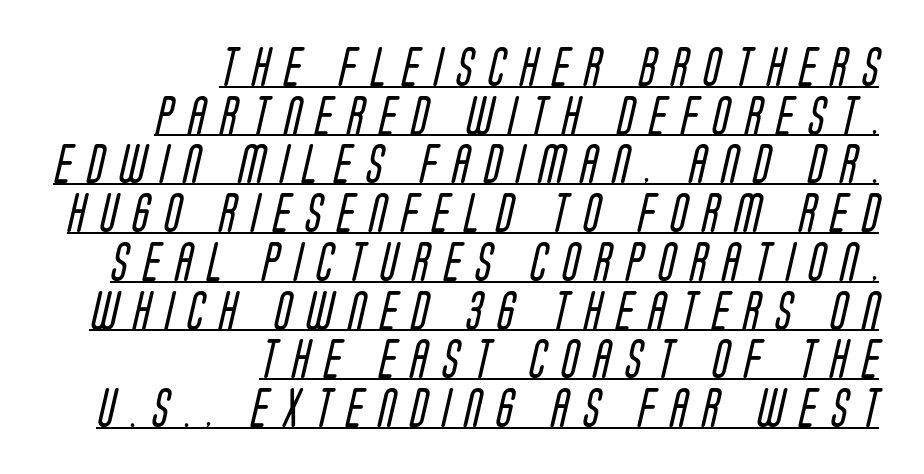
The image shows 39 px regular-weight, condensed sans-serif type; set right-aligned, normal line spacing (1.25x), unusually wide letter spacing (+0.39 em), underlined; low stroke contrast and a large x-height.
